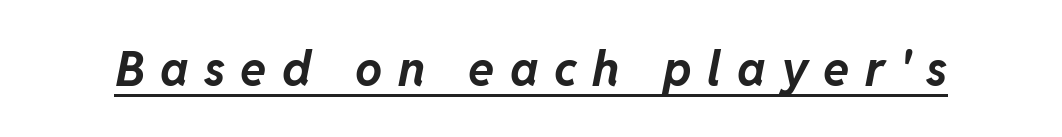
Q: Is the text bold? A: Yes.
Q: Is the text italic (slanted)? A: Yes, it leans right by about 11 degrees.
Q: Is the text underlined? A: Yes.
Q: Is the spacing between letters normal or unusually wide? A: Unusually wide.
Q: Width (condensed, normal, or wide)? A: Normal.
Q: Stroke contrast? A: Low.
Q: x-height? A: Medium.
Q: Monospaced? A: No.
